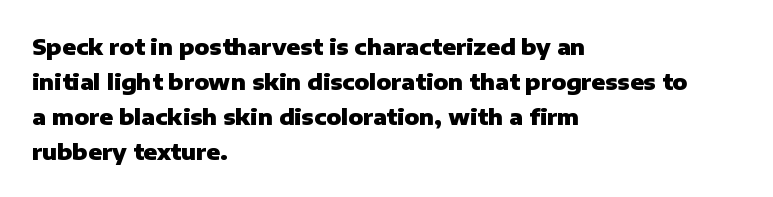
Q: Is the text bold? A: Yes.
Q: Is the text italic (slanted)? A: No, it is upright.
Q: Is the text underlined? A: No.
Q: How is the paragraph aligned? A: Left-aligned.
Q: Is the spacing between letters normal or unusually wide? A: Normal.
Q: Is the spacing between lines tight, normal or loose? A: Normal.
